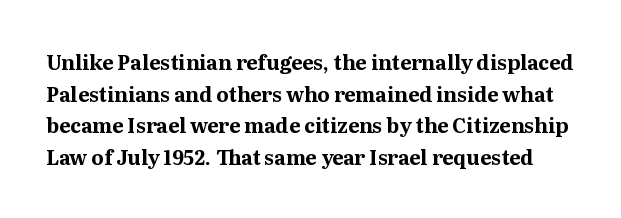
Q: Is the text bold? A: Yes.
Q: Is the text italic (slanted)? A: No, it is upright.
Q: Is the text underlined? A: No.
Q: Is the spacing between letters normal or unusually wide? A: Normal.
Q: Is the spacing between lines tight, normal or loose? A: Normal.
